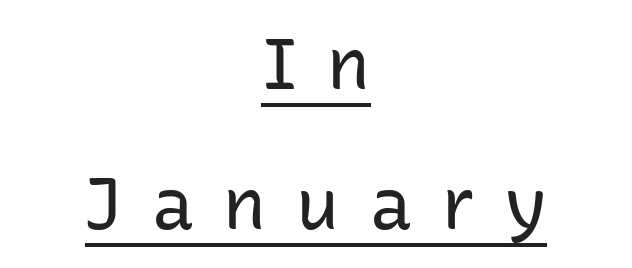
{"serif": "no", "italic": "no", "bold": "no", "weight": "regular", "width": "normal", "stroke_contrast": "low", "x_height": "medium", "monospaced": "no", "underline": "yes", "align": "center", "line_spacing": "loose", "line_spacing_ratio": 1.95, "letter_spacing": "wide", "letter_spacing_em": 0.41, "glyph_px": 72}
